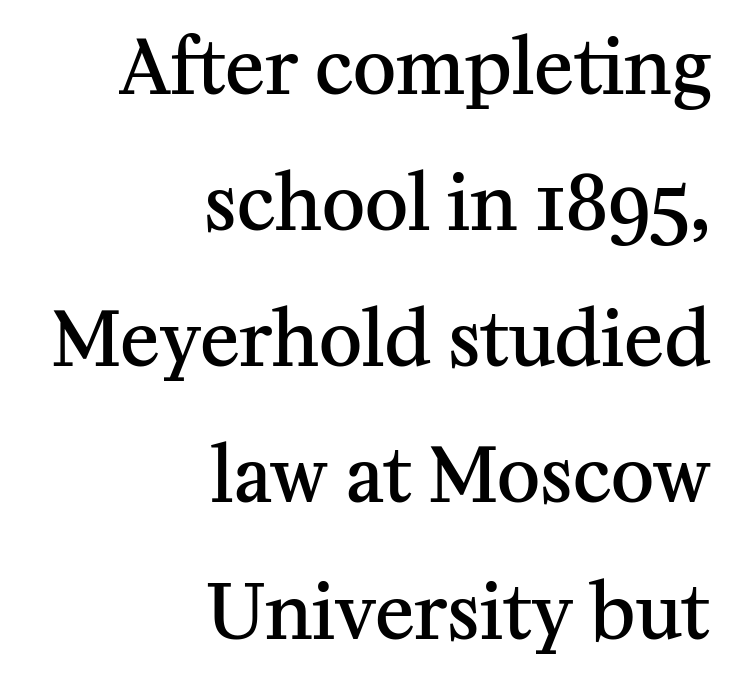
Q: Is the text bold? A: Semi-bold.
Q: Is the text italic (slanted)? A: No, it is upright.
Q: Is the typeface a serif or a sans-serif typeface? A: Serif.
Q: Is the text underlined? A: No.
Q: How is the paragraph aligned? A: Right-aligned.
Q: Is the spacing between letters normal or unusually wide? A: Normal.
Q: Width (condensed, normal, or wide)? A: Normal.
Q: Stroke contrast? A: Medium.
Q: x-height? A: Medium.
Q: Monospaced? A: No.
